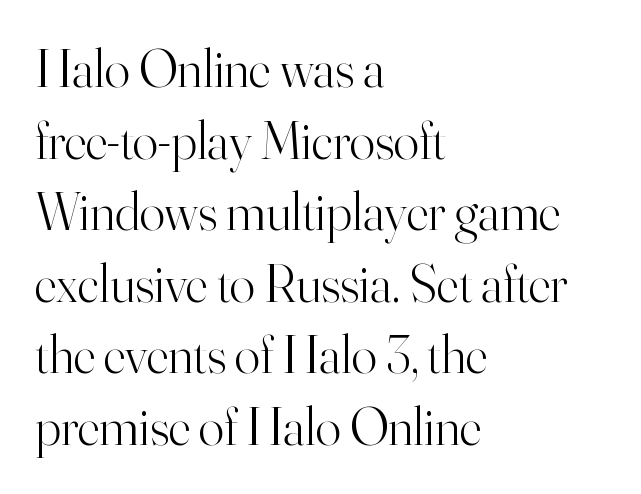
{"serif": "yes", "italic": "no", "bold": "no", "weight": "light", "width": "normal", "stroke_contrast": "high", "x_height": "small", "monospaced": "no", "underline": "no", "align": "left", "line_spacing": "normal", "line_spacing_ratio": 1.35, "letter_spacing": "normal", "letter_spacing_em": 0.0, "glyph_px": 53}
